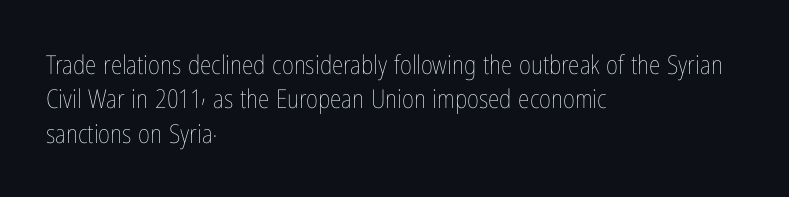
{"italic": "no", "bold": "no", "underline": "no", "align": "left", "line_spacing": "normal", "line_spacing_ratio": 1.32, "letter_spacing": "normal", "letter_spacing_em": 0.0, "glyph_px": 26}
